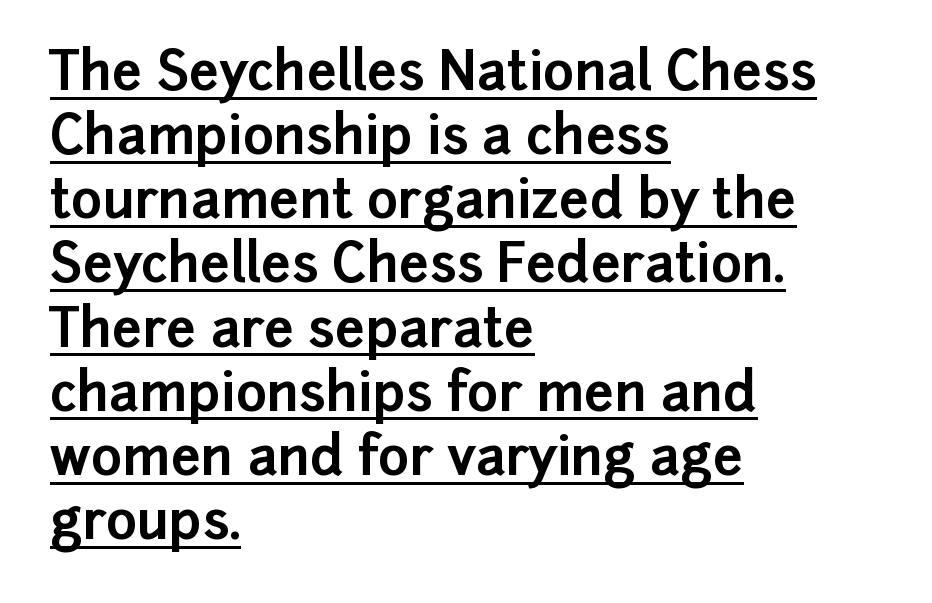
Looks like regular typesetting: each glyph gets only the width it needs. In terms of letterform style, serifs are entirely absent. Looks like someone drew a line under every word here. Posture: upright roman. Teacher's note: observe the even left margin — that is flush-left alignment. Thick stems and heavy bowls — unmistakably bold.
